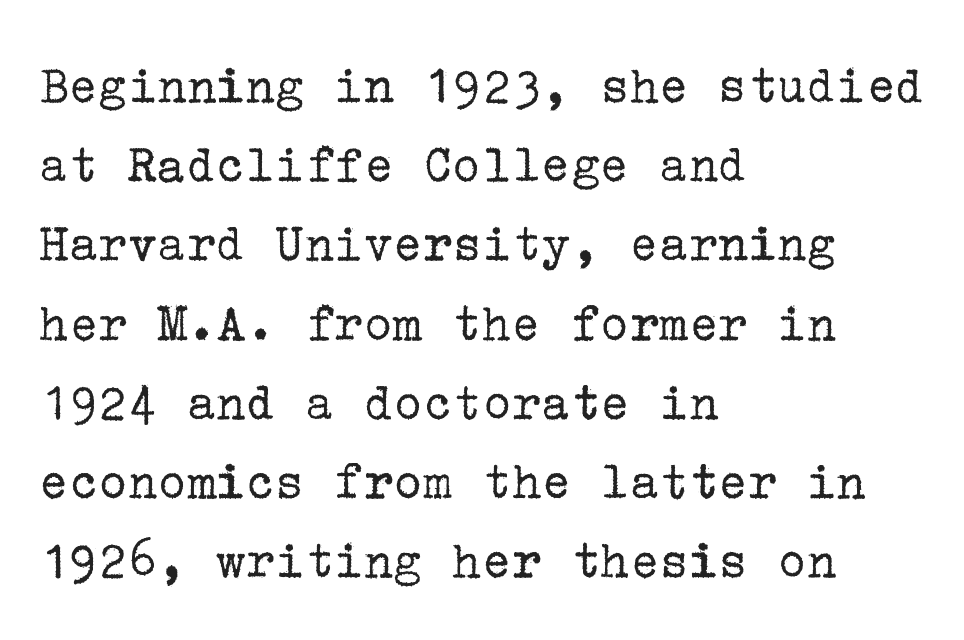
The image shows 55 px regular-weight serif type, upright; set left-aligned, normal line spacing (1.44x), normal letter spacing, not underlined; low stroke contrast and a medium x-height.
